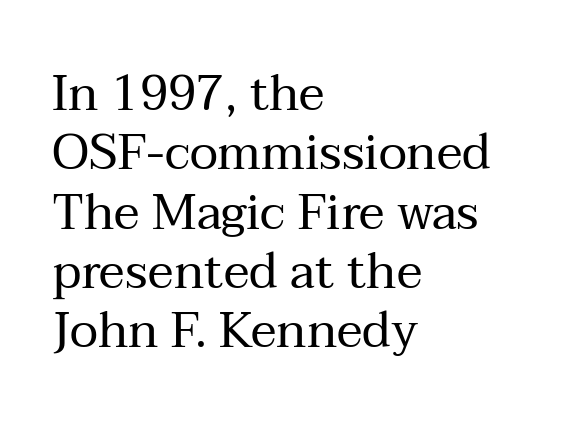
Line beginnings align vertically; line endings do not. The designer went with a serif here, giving each stem small feet. The face looks like a standard text weight, possibly lighter. Observe the ordinary spacing: letters are neighbours, not strangers.
